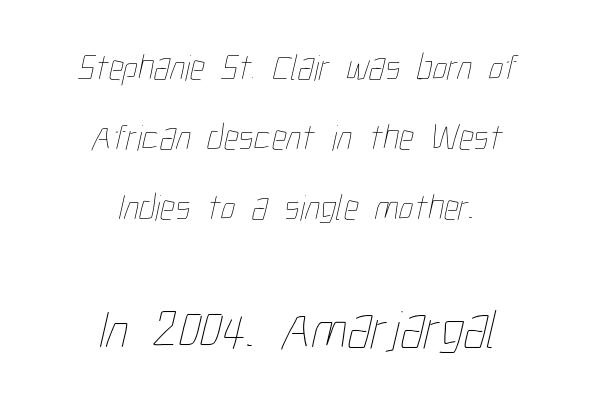
Do the characters align in a grid? No, the font is proportional. Typesetter's note — lower block bumped up in size, upper block left smaller. The paragraph shown floats in the horizontal middle. Rule under the text: the space is simply empty.
